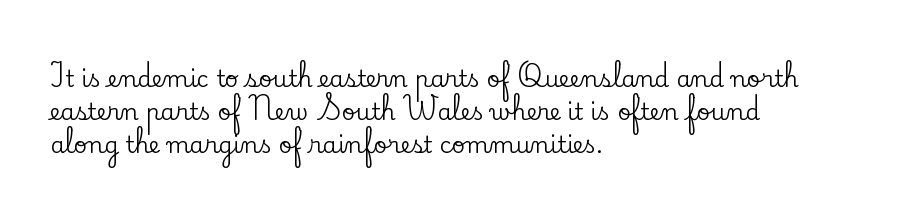
{"italic": "no", "underline": "no", "align": "left", "line_spacing": "normal", "line_spacing_ratio": 1.44, "letter_spacing": "normal", "letter_spacing_em": 0.0, "glyph_px": 23}
